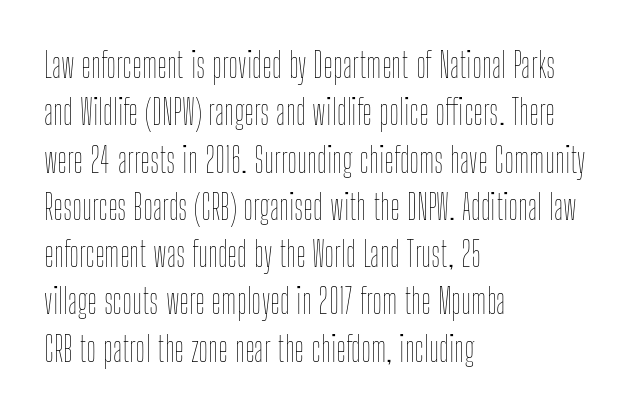
Q: Is the text bold? A: No.
Q: Is the text italic (slanted)? A: No, it is upright.
Q: Is the text underlined? A: No.
Q: How is the paragraph aligned? A: Left-aligned.
Q: Is the spacing between letters normal or unusually wide? A: Normal.
Q: Is the spacing between lines tight, normal or loose? A: Normal.
Q: Width (condensed, normal, or wide)? A: Condensed.
Q: Stroke contrast? A: Low.
Q: x-height? A: Medium.
Q: Monospaced? A: No.
